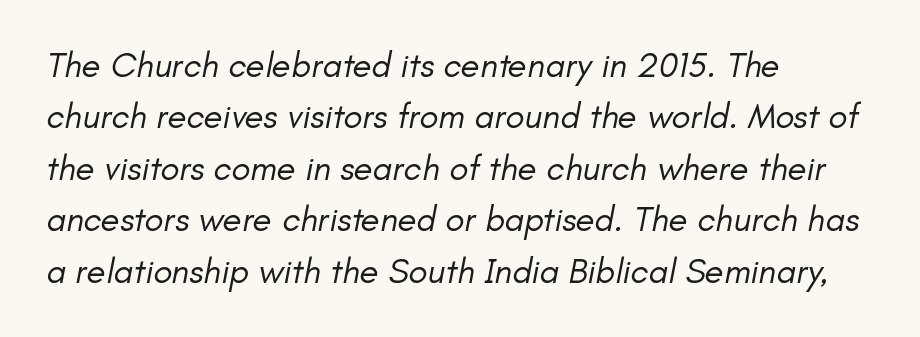
Interline gaps are of average width in this sample. Ink coverage per letter is moderate at most. Nobody drew a line under any word here. Line beginnings align vertically; line endings do not. Between one letter and the next there's only the usual sliver of space. Here the designer chose a conventional face with non-uniform glyph widths.
